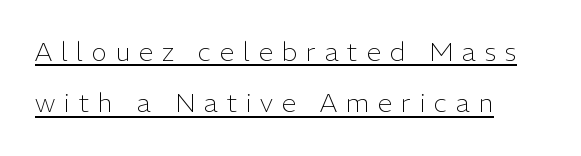
No heavy texture on the line: the type isn't bold. In terms of posture, this sample is upright. Reading down the block, your eye returns to a fixed left position each line. The face used here appears with an underline applied. The passage shown has open, widely tracked lettering throughout.
